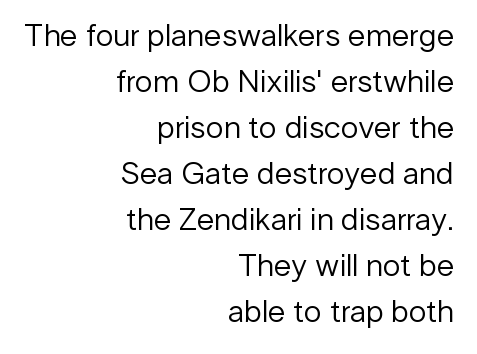
The image shows 32 px regular-weight sans-serif type, upright; set right-aligned, normal line spacing (1.44x), normal letter spacing, not underlined; low stroke contrast and a medium x-height.
